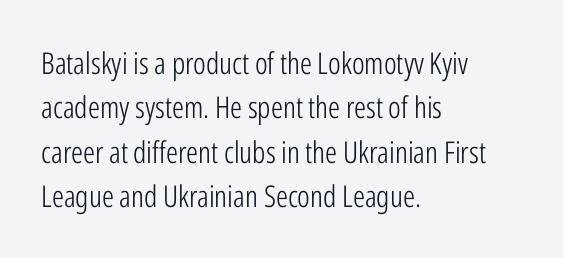
Here the designer chose a conventional face with non-uniform glyph widths. The passage shown is not underscored anywhere. Students, observe: this is what conventionally led text looks like. Unbolded letterforms with no extra heft. The face used here is a sans, in the tradition of grotesques and geometrics. Horizontal alignment here is leftward, the default for most running prose.
